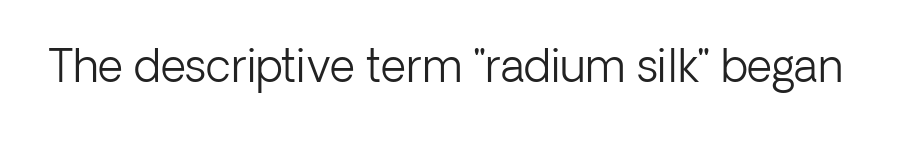
The passage shown is typed in a proportional face where columns would drift. In terms of letterform style, serifs are entirely absent. Decoration check: the copy has no underline. This is not heavy type; no bold has been used.
